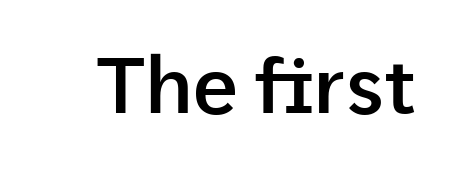
{"serif": "no", "italic": "no", "bold": "semi", "weight": "semibold", "width": "normal", "stroke_contrast": "low", "x_height": "medium", "monospaced": "no", "underline": "no", "letter_spacing": "normal", "letter_spacing_em": 0.0, "glyph_px": 79}
